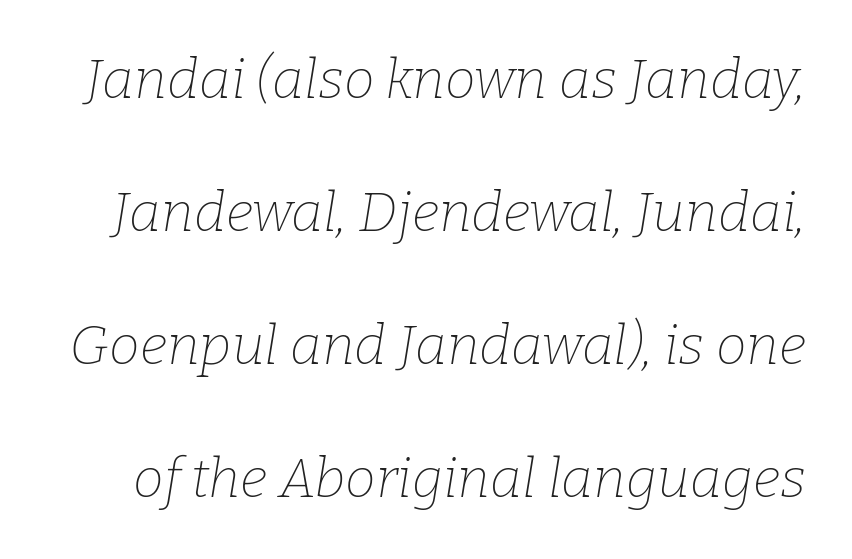
Q: Is the text bold? A: No.
Q: Is the text italic (slanted)? A: Yes, it leans right by about 9 degrees.
Q: Is the typeface a serif or a sans-serif typeface? A: Serif.
Q: Is the text underlined? A: No.
Q: Is the spacing between letters normal or unusually wide? A: Normal.
Q: Is the spacing between lines tight, normal or loose? A: Loose.
Q: Width (condensed, normal, or wide)? A: Normal.
Q: Stroke contrast? A: Low.
Q: x-height? A: Medium.
Q: Monospaced? A: No.
